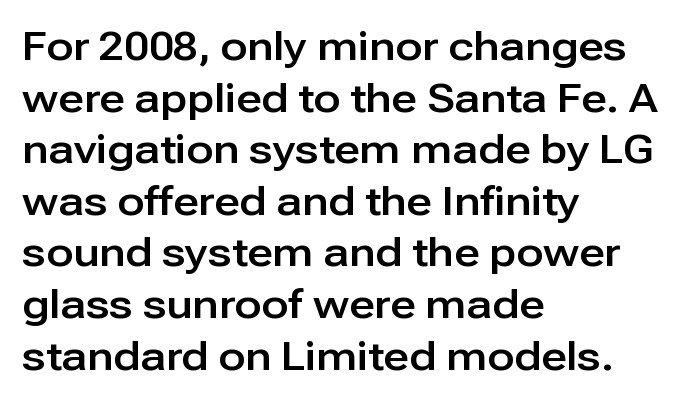
Q: Is the text italic (slanted)? A: No, it is upright.
Q: Is the typeface a serif or a sans-serif typeface? A: Sans-serif.
Q: Is the text underlined? A: No.
Q: How is the paragraph aligned? A: Left-aligned.
Q: Is the spacing between letters normal or unusually wide? A: Normal.
Q: Is the spacing between lines tight, normal or loose? A: Normal.
Q: Width (condensed, normal, or wide)? A: Normal.
Q: Stroke contrast? A: Low.
Q: x-height? A: Medium.
Q: Monospaced? A: No.
